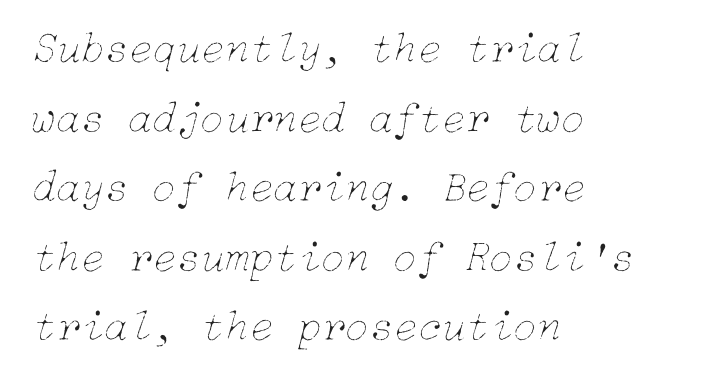
The image shows 44 px thin type, italic (leaning right); set left-aligned, normal line spacing (1.58x), normal letter spacing, not underlined; low stroke contrast and a medium x-height.
